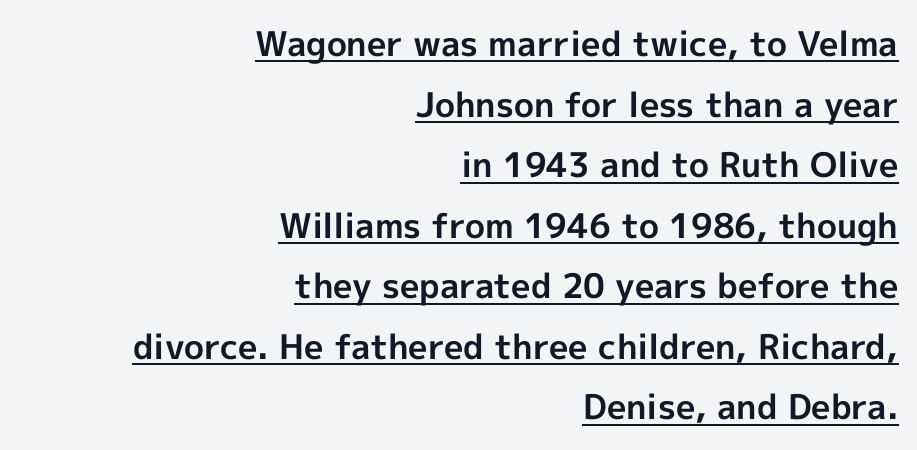
{"serif": "no", "italic": "no", "bold": "yes", "weight": "bold", "width": "normal", "x_height": "medium", "monospaced": "no", "underline": "yes", "align": "right", "line_spacing_ratio": 1.78, "letter_spacing": "normal", "letter_spacing_em": 0.0, "glyph_px": 34}
